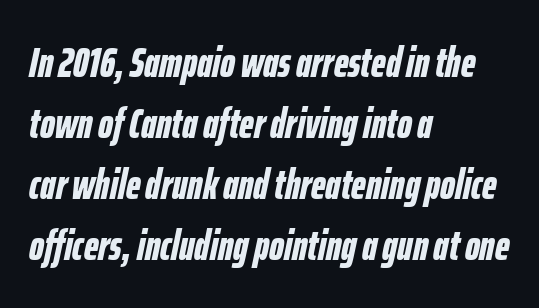
Q: Is the text bold? A: Yes.
Q: Is the text italic (slanted)? A: Yes, it leans right by about 12 degrees.
Q: Is the text underlined? A: No.
Q: How is the paragraph aligned? A: Left-aligned.
Q: Is the spacing between letters normal or unusually wide? A: Normal.
Q: Is the spacing between lines tight, normal or loose? A: Normal.
Q: Width (condensed, normal, or wide)? A: Condensed.
Q: Stroke contrast? A: Low.
Q: x-height? A: Medium.
Q: Monospaced? A: No.
